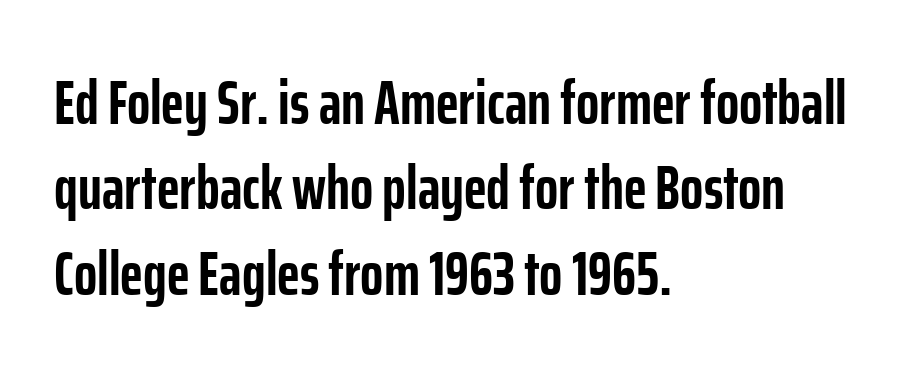
{"serif": "no", "italic": "no", "bold": "yes", "weight": "semibold", "width": "condensed", "stroke_contrast": "low", "x_height": "medium", "monospaced": "no", "underline": "no", "align": "left", "line_spacing": "normal", "line_spacing_ratio": 1.4, "letter_spacing": "normal", "letter_spacing_em": 0.0, "glyph_px": 61}
